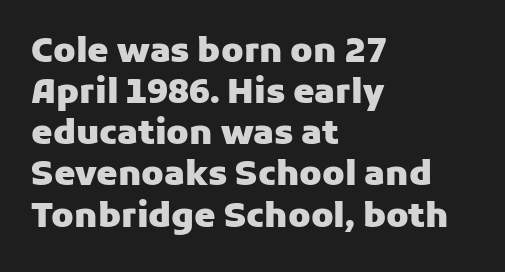
The image shows 34 px heavy sans-serif type, upright; set left-aligned, line spacing 1.21x, normal letter spacing, not underlined; low stroke contrast and a medium x-height.
